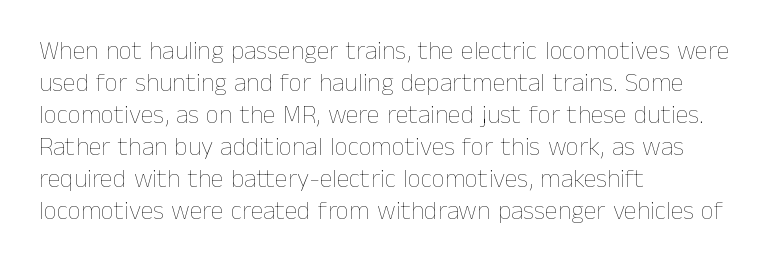
Q: Is the text bold? A: No.
Q: Is the text italic (slanted)? A: No, it is upright.
Q: Is the text underlined? A: No.
Q: How is the paragraph aligned? A: Left-aligned.
Q: Is the spacing between letters normal or unusually wide? A: Normal.
